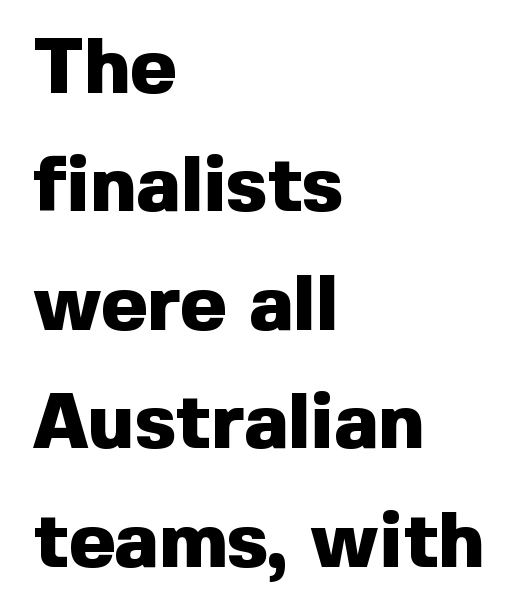
{"serif": "no", "italic": "no", "bold": "yes", "weight": "heavy", "width": "normal", "x_height": "medium", "monospaced": "no", "underline": "no", "align": "left", "line_spacing": "normal", "line_spacing_ratio": 1.5, "letter_spacing": "normal", "letter_spacing_em": 0.0, "glyph_px": 79}
